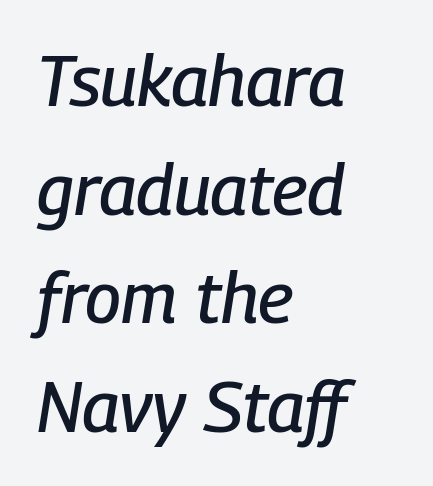
{"italic": "yes", "lean": "right", "slant_degrees": 9, "width": "condensed", "stroke_contrast": "low", "x_height": "medium", "monospaced": "no", "underline": "no", "align": "left", "line_spacing": "normal", "line_spacing_ratio": 1.53, "letter_spacing": "normal", "letter_spacing_em": 0.0, "glyph_px": 71}
